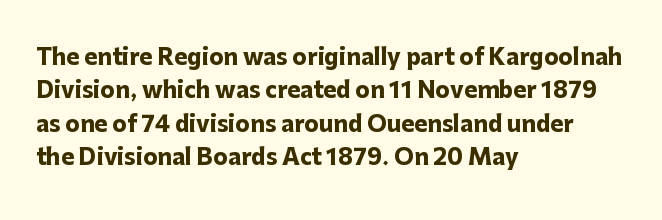
Q: Is the text bold? A: Yes.
Q: Is the text italic (slanted)? A: No, it is upright.
Q: Is the text underlined? A: No.
Q: How is the paragraph aligned? A: Left-aligned.
Q: Is the spacing between letters normal or unusually wide? A: Normal.
Q: Is the spacing between lines tight, normal or loose? A: Normal.
